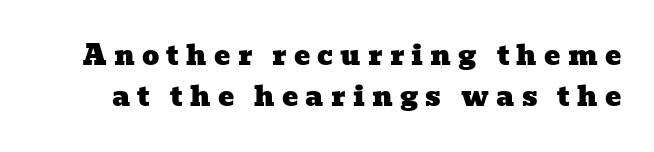
Q: Is the text underlined? A: No.
Q: Is the spacing between letters normal or unusually wide? A: Unusually wide.
Q: Is the spacing between lines tight, normal or loose? A: Normal.
